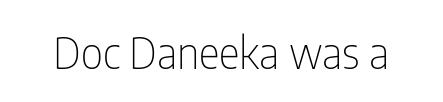
Q: Is the text bold? A: No.
Q: Is the text italic (slanted)? A: No, it is upright.
Q: Is the typeface a serif or a sans-serif typeface? A: Sans-serif.
Q: Is the text underlined? A: No.
Q: Is the spacing between letters normal or unusually wide? A: Normal.
Q: Width (condensed, normal, or wide)? A: Condensed.
Q: Stroke contrast? A: Low.
Q: x-height? A: Medium.
Q: Monospaced? A: No.
